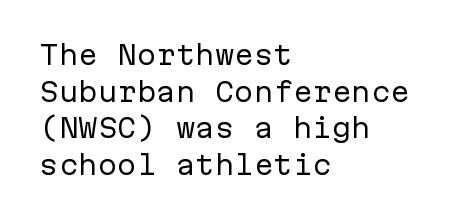
The image shows 26 px text type, upright; set left-aligned, normal line spacing (1.41x), normal letter spacing, not underlined.
